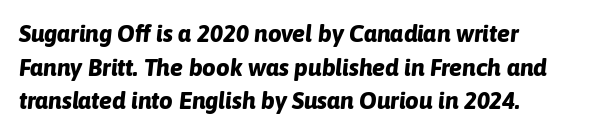
{"italic": "yes", "lean": "right", "slant_degrees": 6, "bold": "yes", "underline": "no", "align": "left", "line_spacing": "normal", "line_spacing_ratio": 1.4, "letter_spacing": "normal", "letter_spacing_em": 0.0, "glyph_px": 24}
